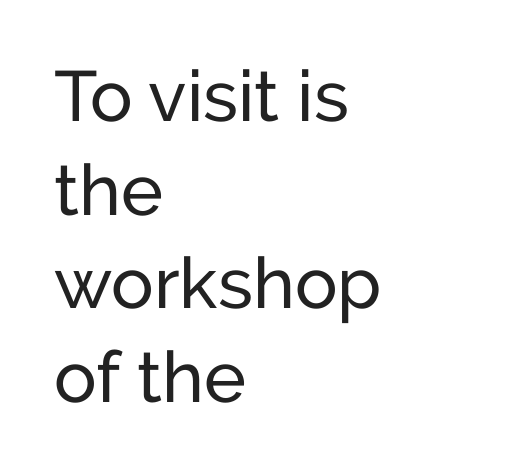
Line beginnings align vertically; line endings do not. A typesetter would call this proportional, since set widths differ per character. This block has exactly the height ordinary leading produces. The baseline area is clear.
